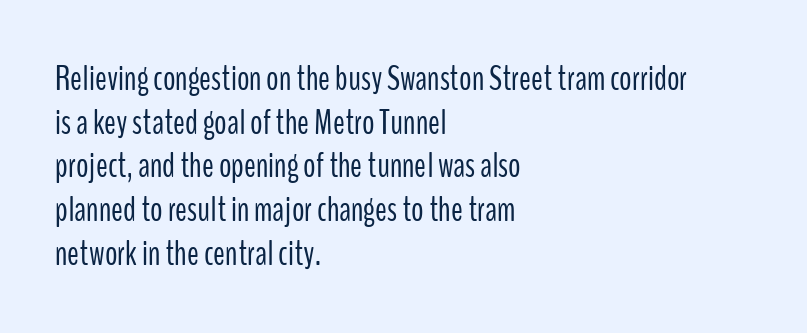
You could not count columns in this text — the font is proportionally spaced. Normally led — the rows are evenly, conventionally spaced. A quiet, ordinary-to-light weight characterises the typeface. Unlike a traditional serif, this face leaves its strokes unadorned.
